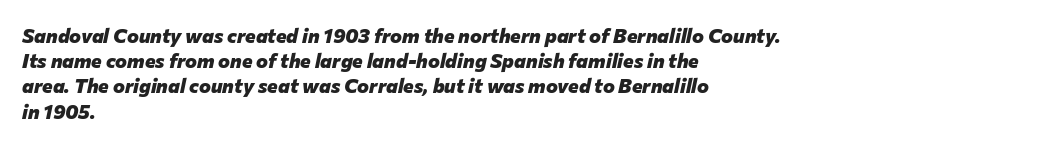
Q: Is the text bold? A: Yes.
Q: Is the text italic (slanted)? A: Yes, it leans right by about 12 degrees.
Q: Is the text underlined? A: No.
Q: How is the paragraph aligned? A: Left-aligned.
Q: Is the spacing between letters normal or unusually wide? A: Normal.
Q: Is the spacing between lines tight, normal or loose? A: Normal.
